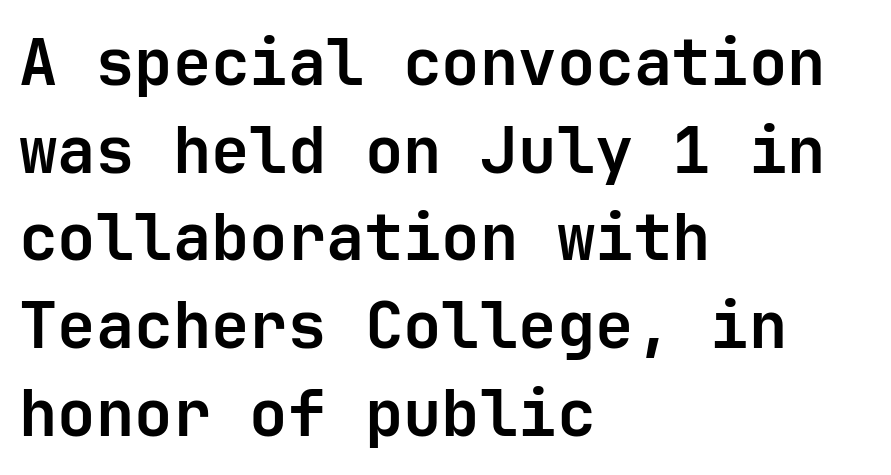
The image shows 64 px bold sans-serif type, upright, monospaced; set left-aligned, normal line spacing (1.37x), normal letter spacing, not underlined; low stroke contrast and a medium x-height.
